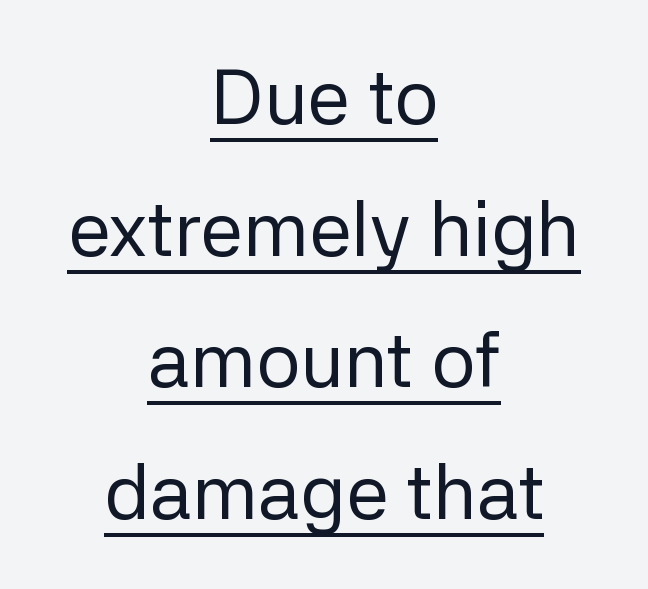
Q: Is the text bold? A: No.
Q: Is the text italic (slanted)? A: No, it is upright.
Q: Is the typeface a serif or a sans-serif typeface? A: Sans-serif.
Q: Is the text underlined? A: Yes.
Q: How is the paragraph aligned? A: Centered.
Q: Is the spacing between letters normal or unusually wide? A: Normal.
Q: Width (condensed, normal, or wide)? A: Normal.
Q: Stroke contrast? A: Low.
Q: x-height? A: Medium.
Q: Monospaced? A: No.
